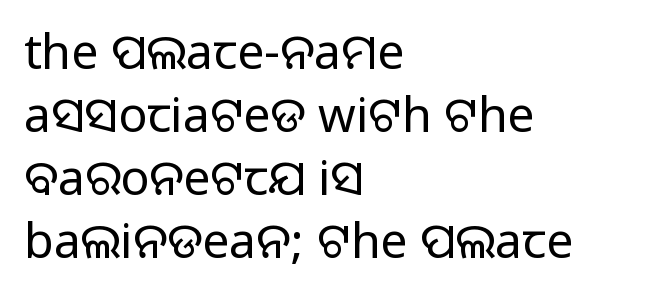
The image shows 48 px regular-weight sans-serif type, upright; set left-aligned, normal line spacing (1.31x), normal letter spacing, not underlined; low stroke contrast and a large x-height.
